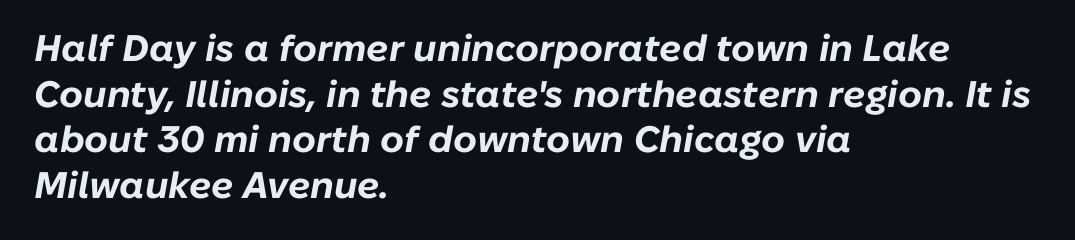
Q: Is the text bold? A: Yes.
Q: Is the text italic (slanted)? A: Yes, it leans right by about 10 degrees.
Q: Is the text underlined? A: No.
Q: How is the paragraph aligned? A: Left-aligned.
Q: Is the spacing between letters normal or unusually wide? A: Normal.
Q: Width (condensed, normal, or wide)? A: Normal.
Q: Stroke contrast? A: Low.
Q: x-height? A: Medium.
Q: Monospaced? A: No.
